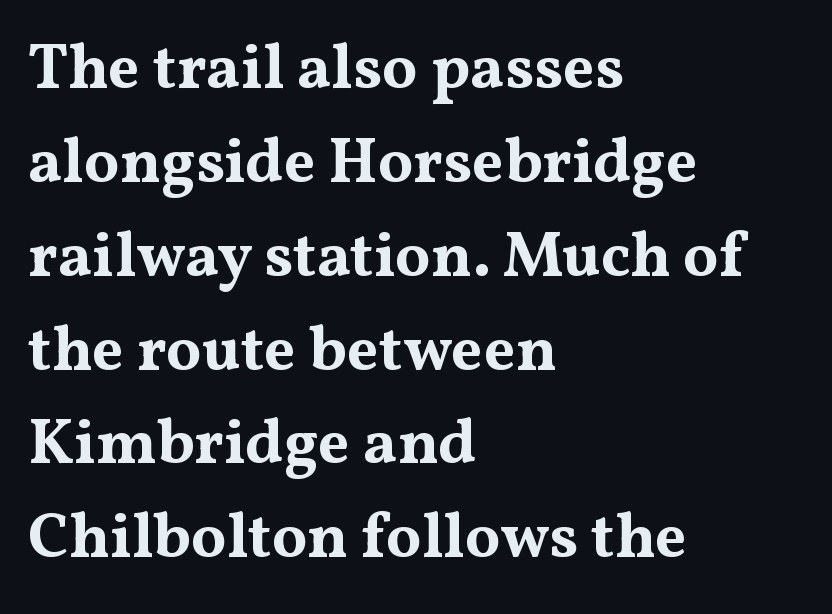
{"serif": "yes", "italic": "no", "bold": "yes", "weight": "bold", "width": "wide", "stroke_contrast": "medium", "x_height": "medium", "monospaced": "no", "underline": "no", "align": "left", "line_spacing": "normal", "line_spacing_ratio": 1.49, "letter_spacing": "normal", "letter_spacing_em": 0.0, "glyph_px": 63}
